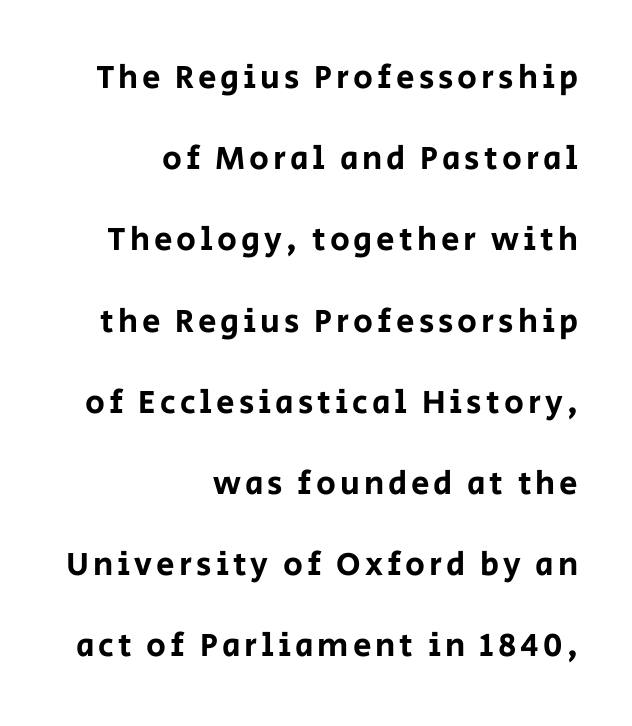
The image shows 33 px sans-serif type, upright; set right-aligned, loose line spacing (2.46x), not underlined; low stroke contrast and a large x-height.
